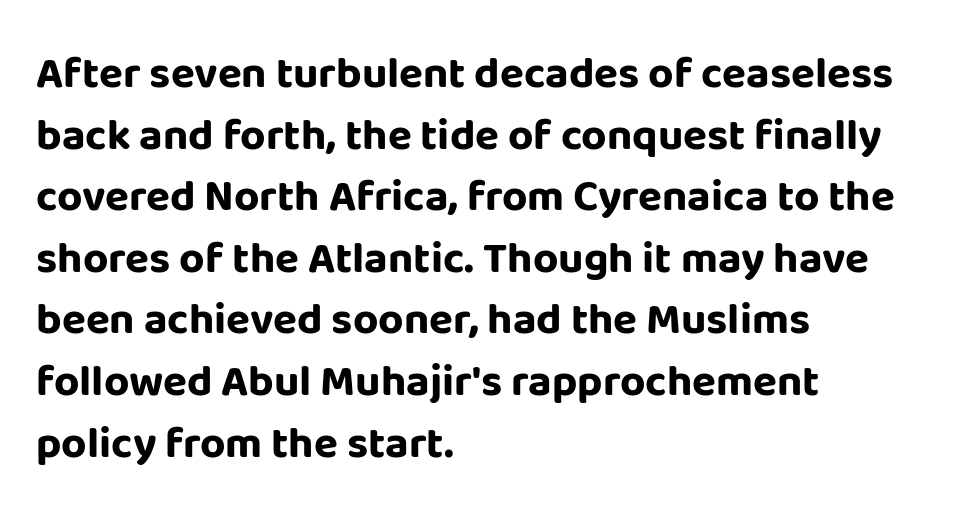
{"serif": "no", "italic": "no", "bold": "yes", "weight": "bold", "width": "normal", "stroke_contrast": "low", "x_height": "large", "monospaced": "no", "underline": "no", "align": "left", "line_spacing": "normal", "line_spacing_ratio": 1.4, "letter_spacing": "normal", "letter_spacing_em": 0.0, "glyph_px": 44}
